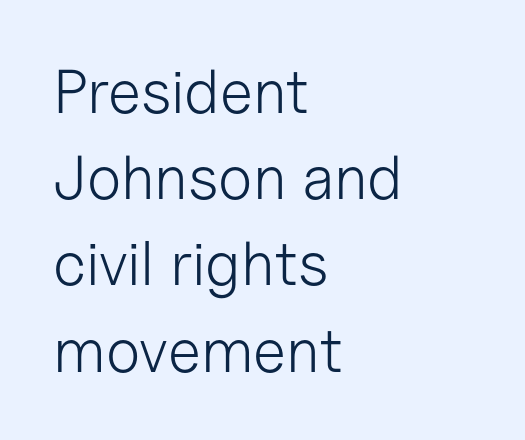
{"serif": "no", "italic": "no", "bold": "no", "weight": "light", "width": "normal", "stroke_contrast": "low", "x_height": "medium", "monospaced": "no", "underline": "no", "align": "left", "line_spacing": "normal", "line_spacing_ratio": 1.39, "letter_spacing": "normal", "letter_spacing_em": 0.0, "glyph_px": 62}
